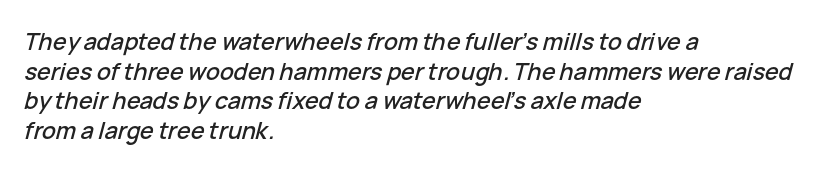
Each line starts at the same left margin while the right side varies. Tall strokes in this sample are angled rather than plumb. Tracking here is standard; glyphs follow each other at the usual distance. The vertical gap from one line to the next is medium.
